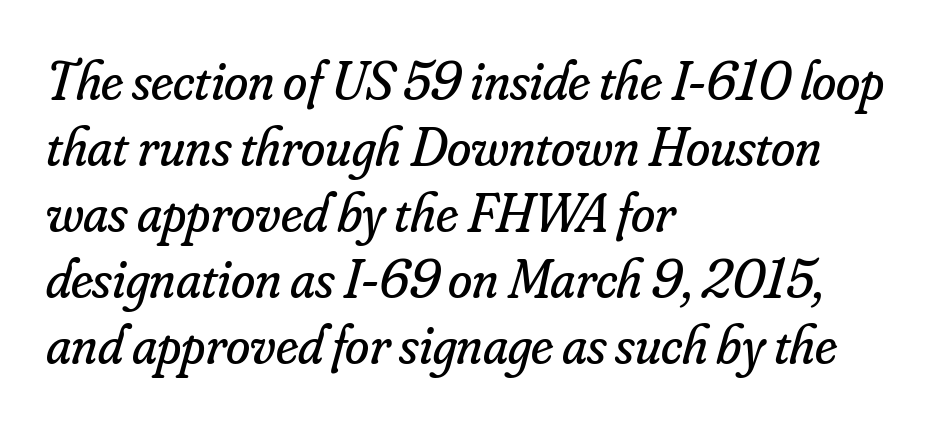
Q: Is the text bold? A: No.
Q: Is the text italic (slanted)? A: Yes, it leans right by about 16 degrees.
Q: Is the typeface a serif or a sans-serif typeface? A: Serif.
Q: Is the text underlined? A: No.
Q: How is the paragraph aligned? A: Left-aligned.
Q: Is the spacing between letters normal or unusually wide? A: Normal.
Q: Width (condensed, normal, or wide)? A: Normal.
Q: Stroke contrast? A: Low.
Q: x-height? A: Small.
Q: Monospaced? A: No.
